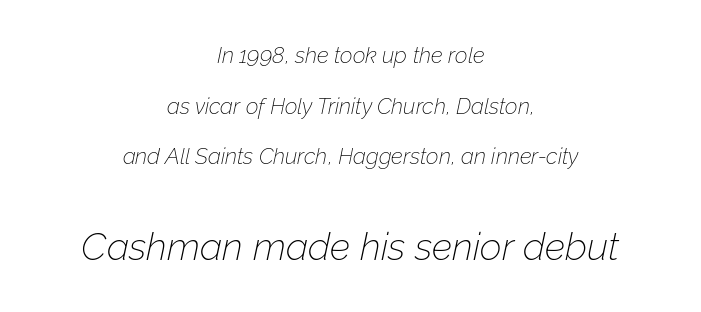
The image shows 38 px thin type, italic (leaning right); set centered, loose line spacing (2.3x), normal letter spacing, not underlined; the second (bottom) block is 1.73x larger; low stroke contrast and a medium x-height.
